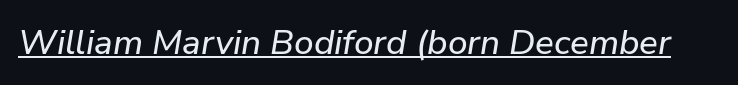
{"italic": "yes", "lean": "right", "slant_degrees": 9, "width": "normal", "stroke_contrast": "low", "x_height": "medium", "monospaced": "no", "underline": "yes", "letter_spacing": "normal", "letter_spacing_em": 0.0, "glyph_px": 35}
